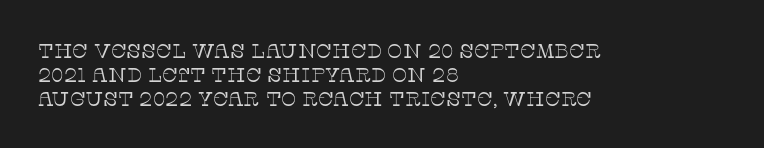
The typography opts for an upright posture over an oblique one. Glyph-to-glyph distance matches everyday printed text. The cut favours lightness, reaching ordinary text weight at its darkest. The zone under the glyphs is completely vacant. Left-aligned paragraph, ragged on the right.
